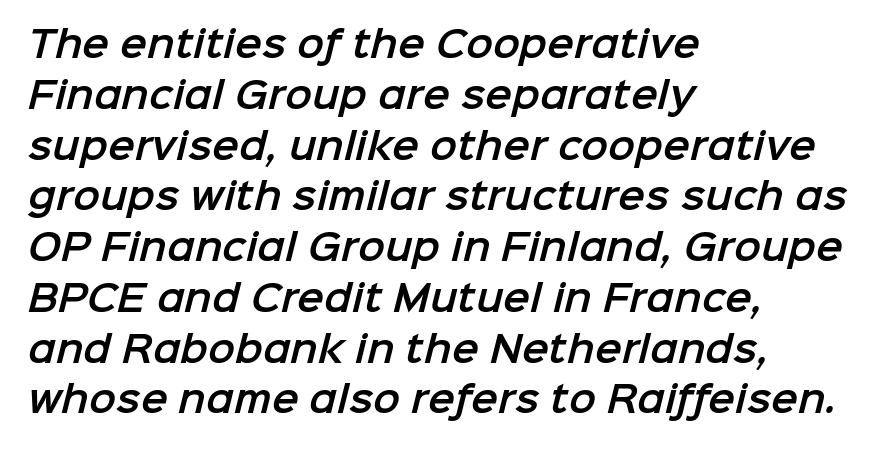
The image shows 36 px sans-serif type; set left-aligned, normal line spacing (1.41x), normal letter spacing, not underlined; low stroke contrast and a medium x-height.
